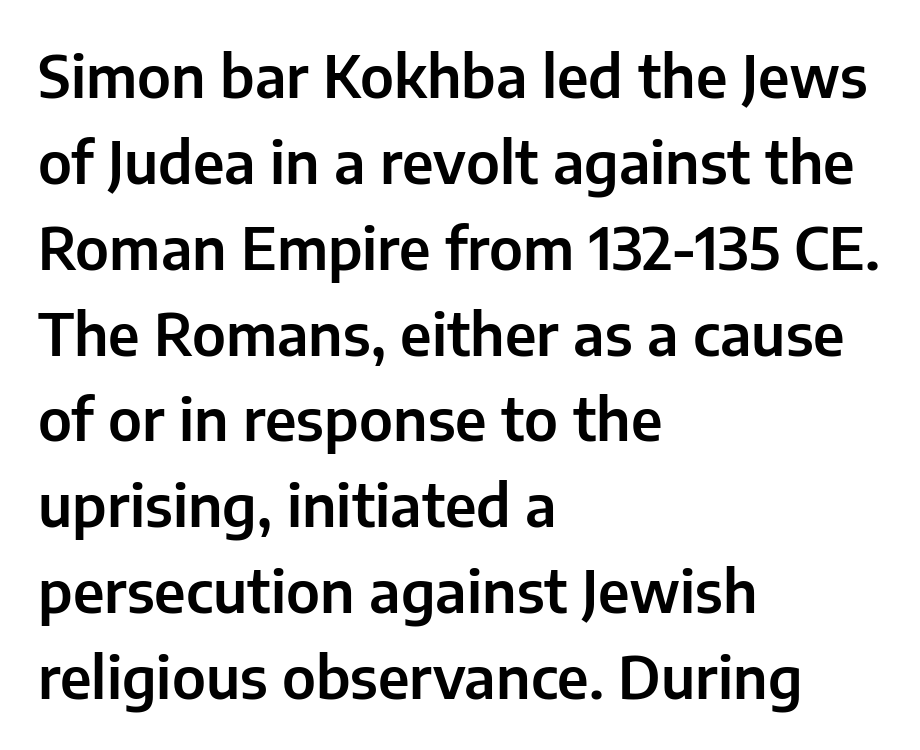
Vertically, the passage feels balanced, rows spaced as you'd expect. The rendering shows plain stroke endings on the letterforms — a sans-serif design. The foot of each line stays bare and open. Quick note: not italic, upright.
